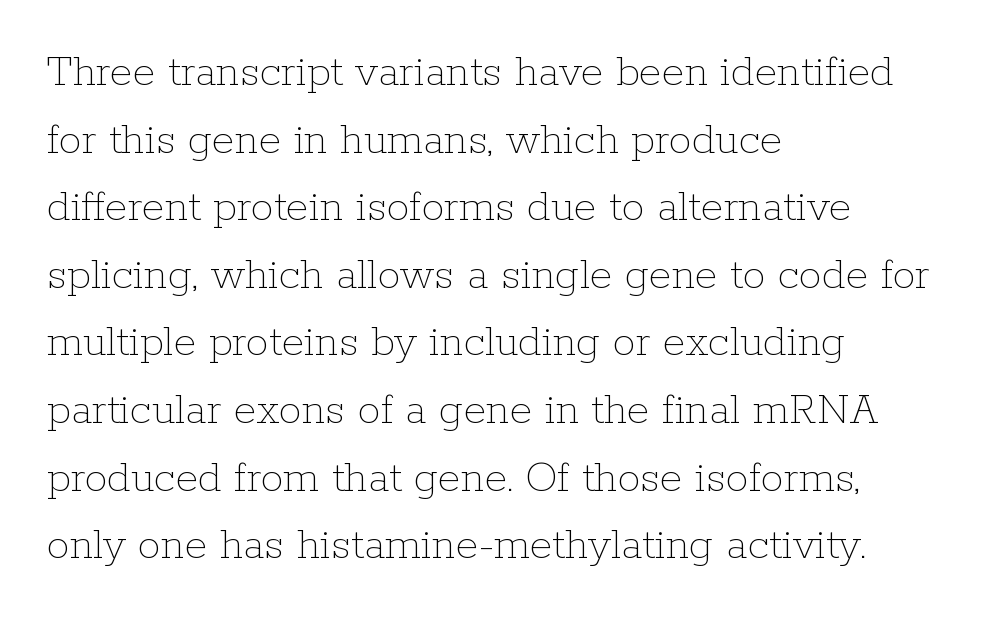
The image shows 46 px thin type, upright; set left-aligned, normal line spacing (1.47x), normal letter spacing, not underlined; low stroke contrast and a medium x-height.
